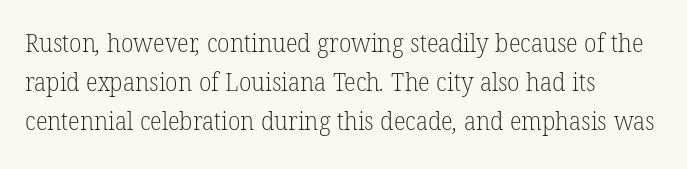
The image shows 25 px text type; set left-aligned, normal line spacing (1.57x), normal letter spacing, not underlined.
